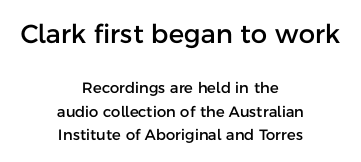
The image shows 26 px text type, upright; set centered, normal line spacing (1.56x), normal letter spacing, not underlined; the first (top) block is 1.73x larger.
